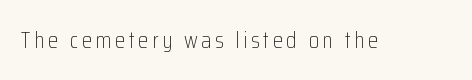
Q: Is the text bold? A: No.
Q: Is the text italic (slanted)? A: No, it is upright.
Q: Is the text underlined? A: No.
